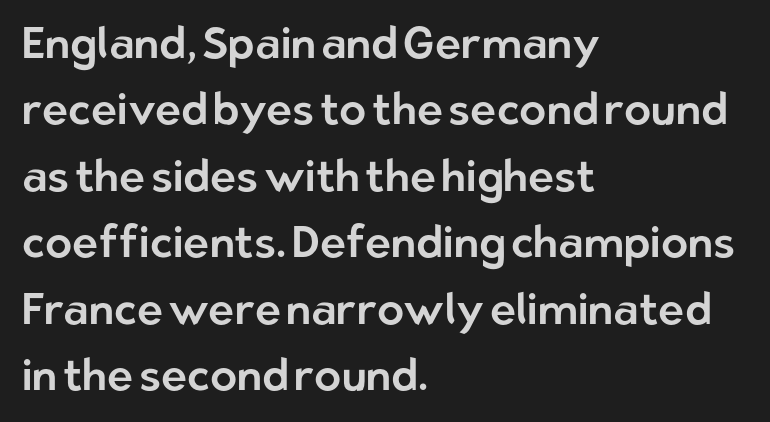
{"serif": "no", "italic": "no", "width": "normal", "stroke_contrast": "low", "x_height": "medium", "monospaced": "no", "underline": "no", "align": "left", "line_spacing": "normal", "line_spacing_ratio": 1.51, "letter_spacing": "normal", "letter_spacing_em": 0.0, "glyph_px": 44}
